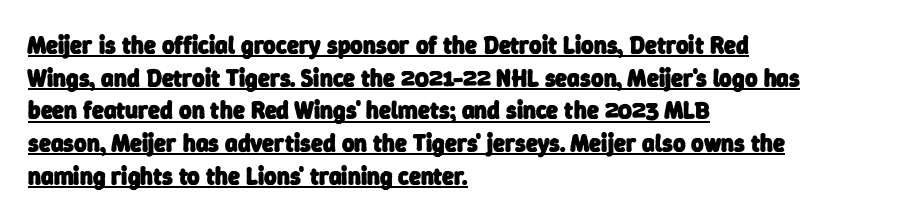
As a designer I'd log this as weight 700, bold. Honestly, the underline is the first thing you notice here. Evenly set lines give the paragraph a standard silhouette. Standard letterfit; no display-style spreading of the glyphs. Which margin do the lines hug? The left one — the right edge is uneven.
